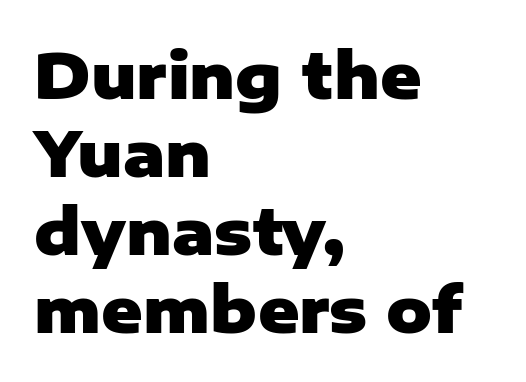
{"serif": "no", "italic": "no", "bold": "yes", "weight": "heavy", "width": "normal", "stroke_contrast": "low", "x_height": "medium", "monospaced": "no", "underline": "no", "align": "left", "line_spacing_ratio": 1.24, "letter_spacing": "normal", "letter_spacing_em": 0.0, "glyph_px": 63}
